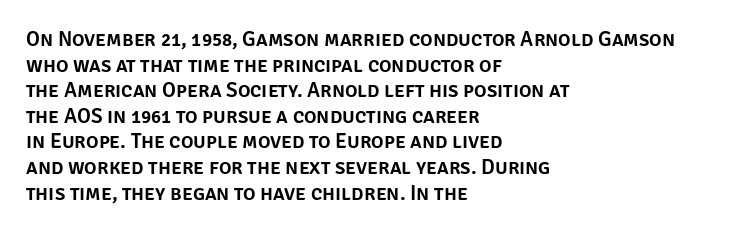
{"italic": "no", "underline": "no", "align": "left", "line_spacing_ratio": 1.22, "letter_spacing": "normal", "letter_spacing_em": 0.0, "glyph_px": 21}
